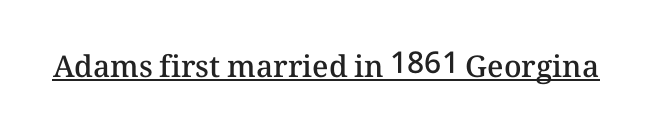
The image shows 30 px semibold type, upright; set normal letter spacing, underlined; medium stroke contrast and a medium x-height.
